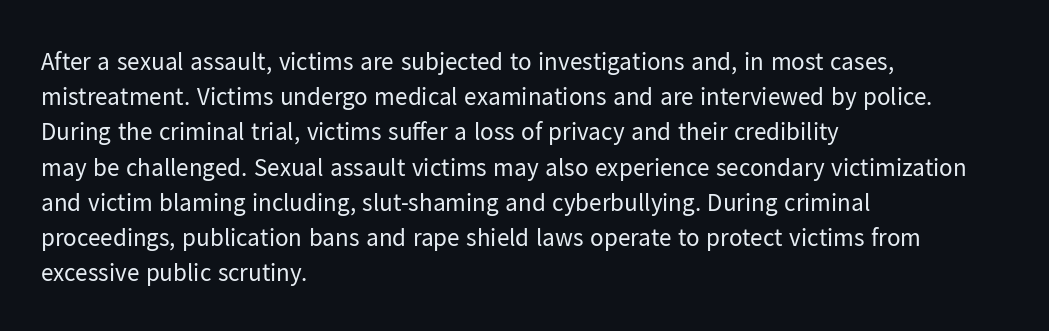
{"italic": "no", "bold": "no", "underline": "no", "align": "left", "line_spacing": "normal", "line_spacing_ratio": 1.41, "letter_spacing": "normal", "letter_spacing_em": 0.0, "glyph_px": 25}
